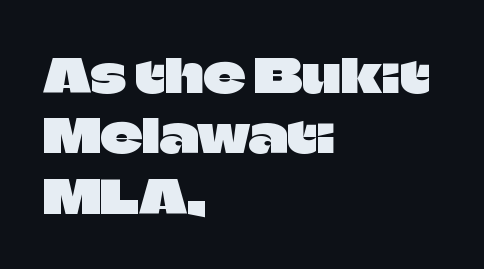
Q: Is the text italic (slanted)? A: No, it is upright.
Q: Is the typeface a serif or a sans-serif typeface? A: Sans-serif.
Q: Is the text underlined? A: No.
Q: How is the paragraph aligned? A: Left-aligned.
Q: Is the spacing between letters normal or unusually wide? A: Normal.
Q: Is the spacing between lines tight, normal or loose? A: Normal.
Q: Width (condensed, normal, or wide)? A: Normal.
Q: Stroke contrast? A: Low.
Q: x-height? A: Large.
Q: Monospaced? A: No.
